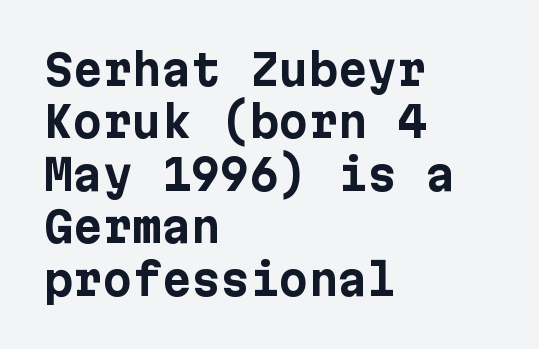
The image shows 42 px bold sans-serif type, upright; set left-aligned, normal line spacing (1.25x), normal letter spacing, not underlined; low stroke contrast and a medium x-height.
